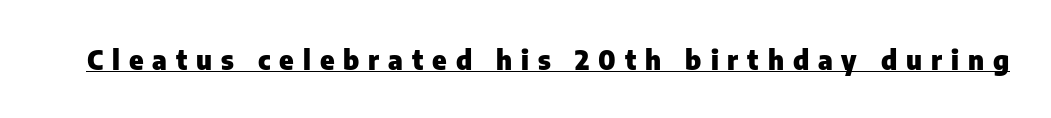
{"italic": "no", "bold": "yes", "underline": "yes", "letter_spacing": "wide", "letter_spacing_em": 0.33, "glyph_px": 27}
